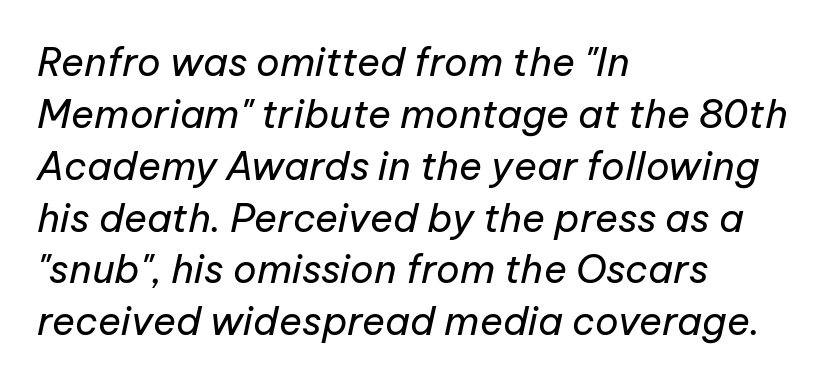
{"italic": "yes", "lean": "right", "slant_degrees": 12, "bold": "no", "weight": "regular", "width": "normal", "stroke_contrast": "low", "x_height": "medium", "monospaced": "no", "underline": "no", "align": "left", "line_spacing": "normal", "line_spacing_ratio": 1.33, "letter_spacing": "normal", "letter_spacing_em": 0.0, "glyph_px": 39}
